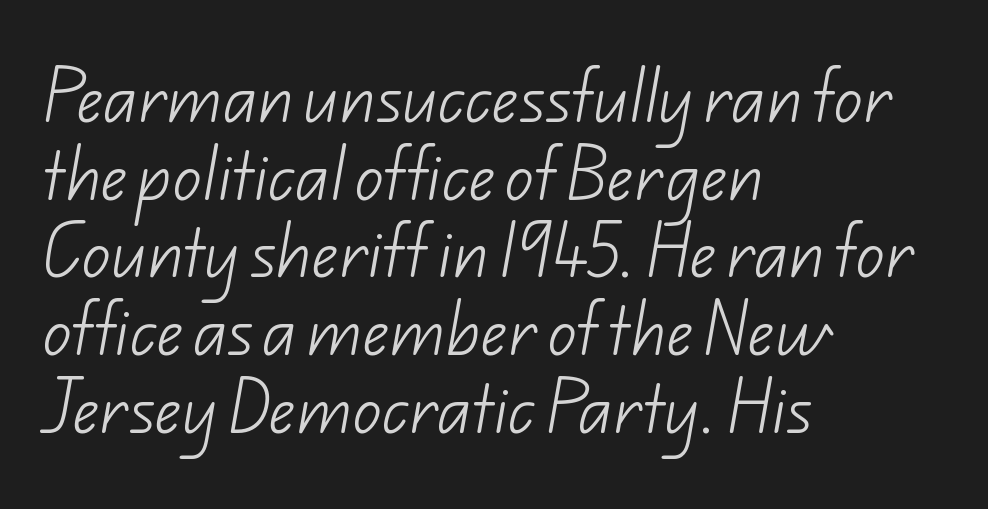
{"serif": "no", "bold": "no", "weight": "light", "width": "normal", "stroke_contrast": "low", "x_height": "small", "monospaced": "no", "underline": "no", "align": "left", "line_spacing": "normal", "line_spacing_ratio": 1.34, "letter_spacing": "normal", "letter_spacing_em": 0.0, "glyph_px": 58}
